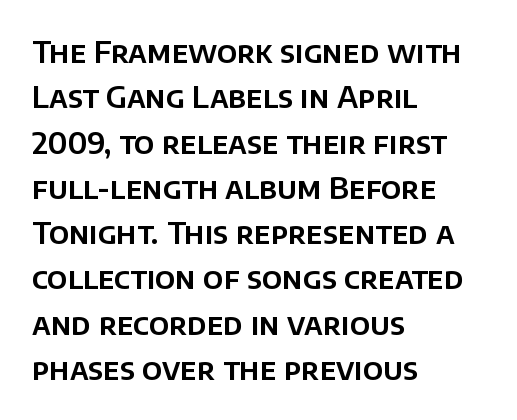
{"serif": "no", "italic": "no", "width": "normal", "stroke_contrast": "low", "x_height": "large", "monospaced": "no", "underline": "no", "align": "left", "line_spacing": "normal", "line_spacing_ratio": 1.51, "letter_spacing": "normal", "letter_spacing_em": 0.0, "glyph_px": 30}
